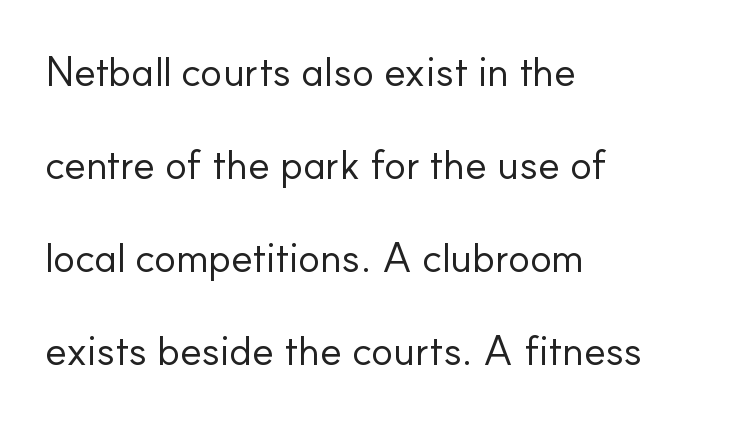
The image shows 41 px regular-weight sans-serif type, upright; set left-aligned, loose line spacing (2.27x), normal letter spacing, not underlined; low stroke contrast and a small x-height.
